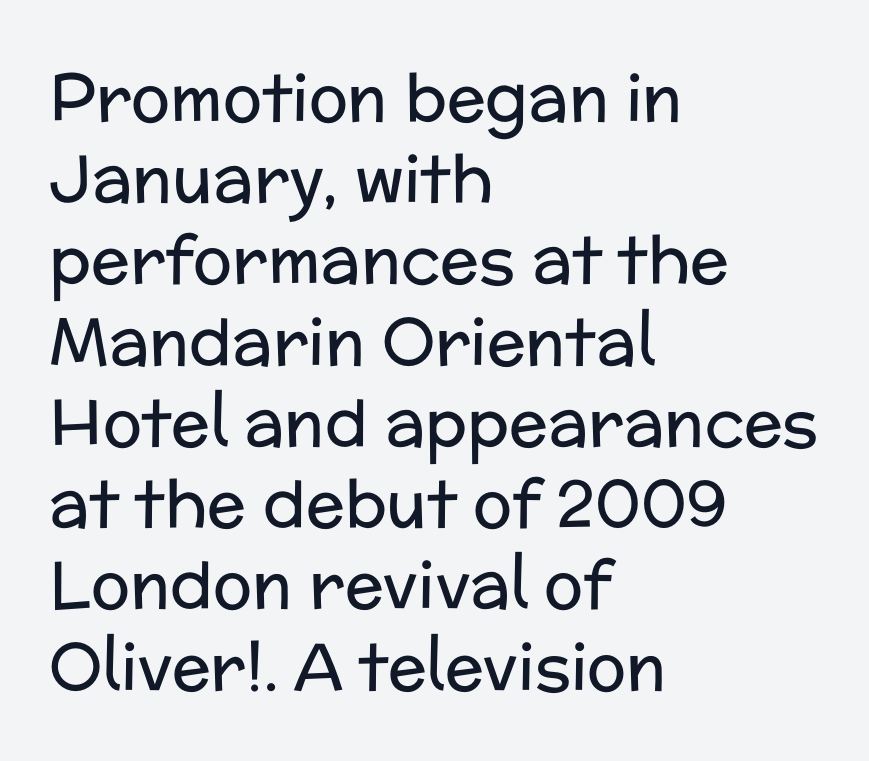
Q: Is the text bold? A: No.
Q: Is the text italic (slanted)? A: No, it is upright.
Q: Is the typeface a serif or a sans-serif typeface? A: Sans-serif.
Q: Is the text underlined? A: No.
Q: How is the paragraph aligned? A: Left-aligned.
Q: Is the spacing between letters normal or unusually wide? A: Normal.
Q: Is the spacing between lines tight, normal or loose? A: Normal.
Q: Width (condensed, normal, or wide)? A: Normal.
Q: Stroke contrast? A: Low.
Q: x-height? A: Medium.
Q: Monospaced? A: No.
